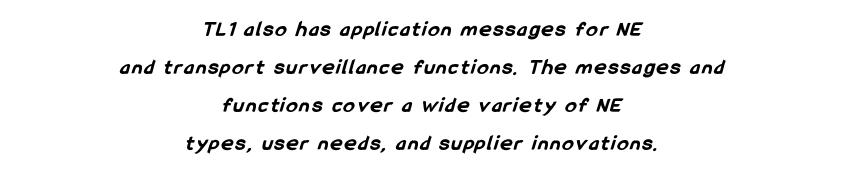
Q: Is the text bold? A: Yes.
Q: Is the text underlined? A: No.
Q: How is the paragraph aligned? A: Centered.
